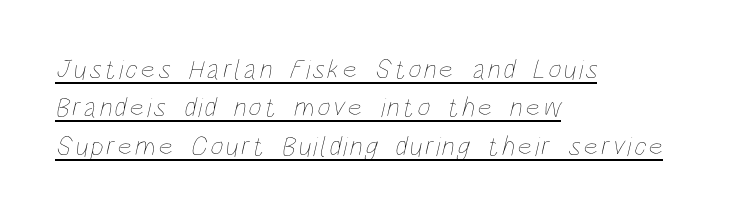
A rule runs beneath these lines of type. The cut favours lightness, reaching ordinary text weight at its darkest. A classic flush-left, rag-right setting is used for this passage. Leading: standard. A typesetter would call this proportional, since set widths differ per character.
